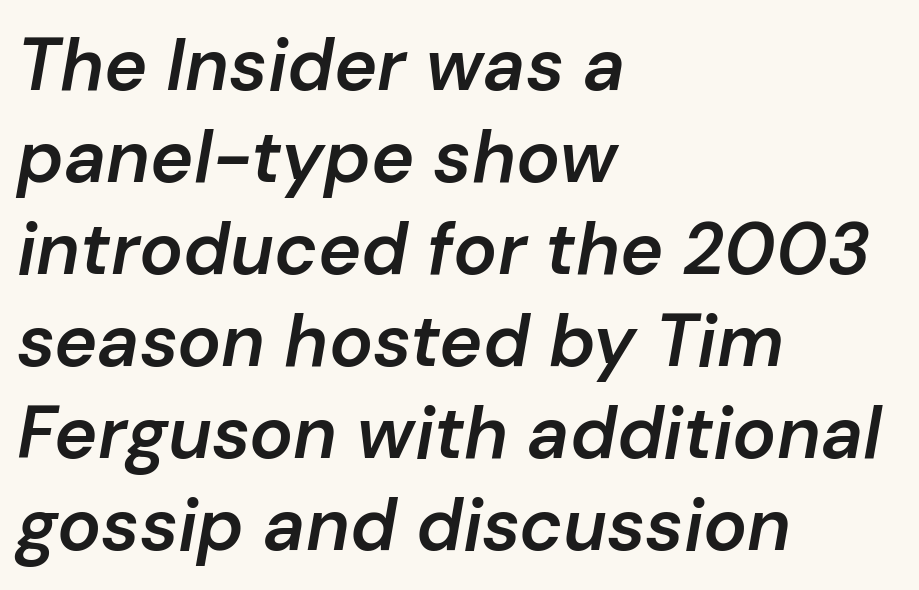
The image shows 73 px semibold type, italic (leaning right); set left-aligned, normal line spacing (1.26x), normal letter spacing, not underlined; low stroke contrast and a medium x-height.
